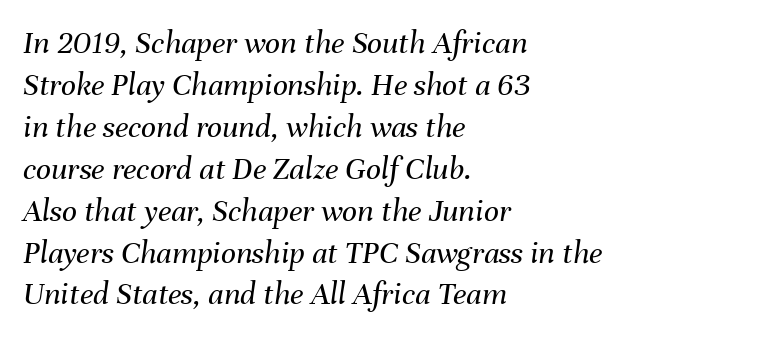
The vertical gap from one line to the next is medium. Compared with ordinary roman type, these characters are visibly tilted. A typesetter would call this proportional, since set widths differ per character. Compared with a centered layout, this one pins lines to the left instead. The words here are not underlined. Stroke thickness stays within the range of a standard reading face or lighter.
